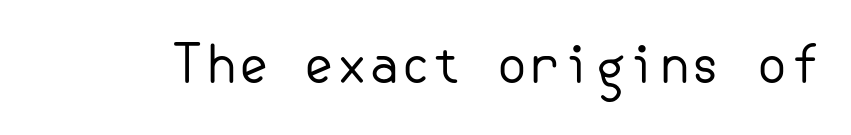
Stroke terminals: plain, sans-serif. Italic? Not at all — the glyphs are vertical. Check under the words: just untouched page. The cut favours lightness, reaching ordinary text weight at its darkest. Does extra space separate the letters? No, they use regular spacing.
